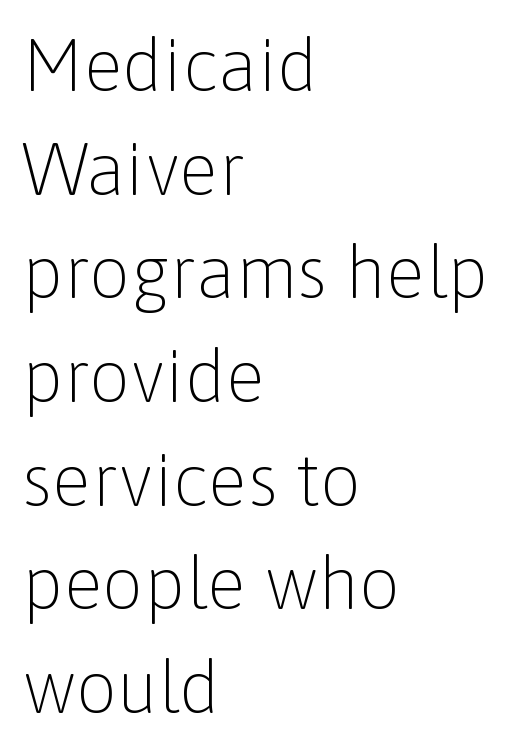
Q: Is the text bold? A: No.
Q: Is the text italic (slanted)? A: No, it is upright.
Q: Is the typeface a serif or a sans-serif typeface? A: Sans-serif.
Q: Is the text underlined? A: No.
Q: How is the paragraph aligned? A: Left-aligned.
Q: Is the spacing between letters normal or unusually wide? A: Normal.
Q: Is the spacing between lines tight, normal or loose? A: Normal.
Q: Width (condensed, normal, or wide)? A: Normal.
Q: Stroke contrast? A: Low.
Q: x-height? A: Medium.
Q: Monospaced? A: No.
